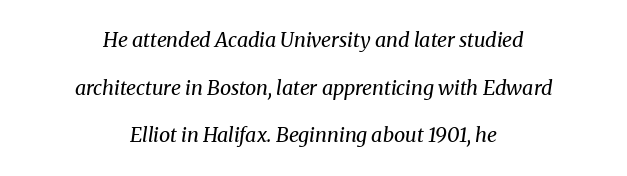
The image shows 20 px text type, italic (leaning right); set centered, loose line spacing (2.38x), normal letter spacing, not underlined.
